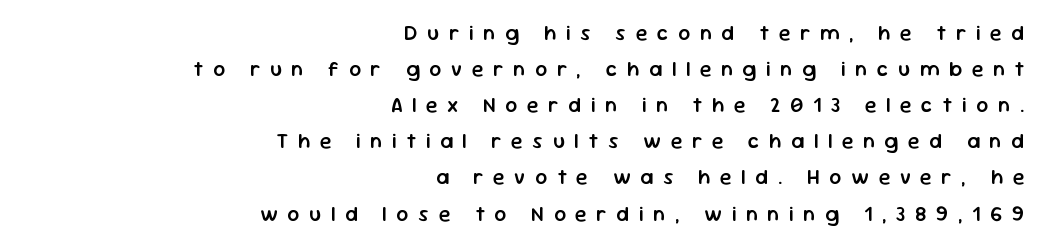
The image shows 21 px text type, upright; set right-aligned, line spacing 1.72x, unusually wide letter spacing (+0.46 em), not underlined.
